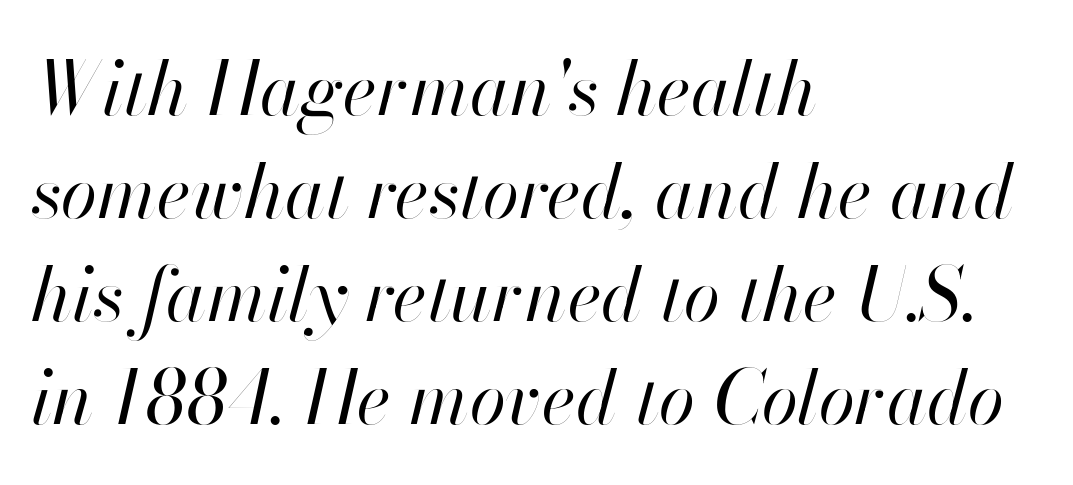
Caption: multi-line text, flush left, ragged right. Character widths vary here, with narrow letters taking less room than wide ones. The weight would be labelled regular, book, light, or lighter still. These lines keep a tight, regular rhythm from letter to letter. Does the leading feel generous? No, just average.
